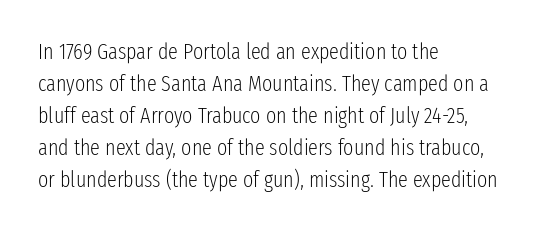
This sample uses an upright cut, with every glyph sitting square on the baseline. Check the space under the baseline: it is left empty. These lines are set flush left with a ragged right edge. Weight: not bold — regular or lighter.
